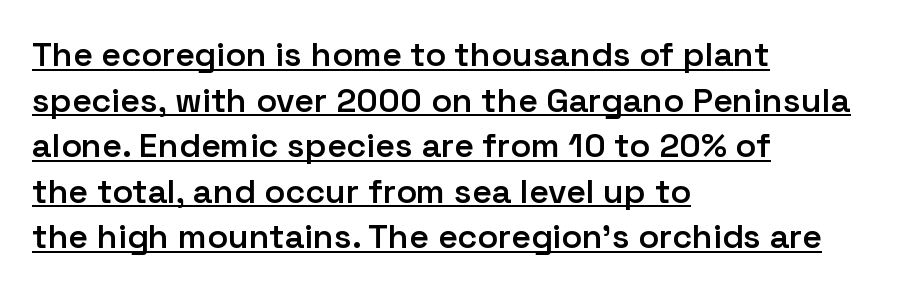
The image shows 34 px semibold sans-serif type, upright; set left-aligned, normal line spacing (1.34x), normal letter spacing, underlined; low stroke contrast and a medium x-height.
